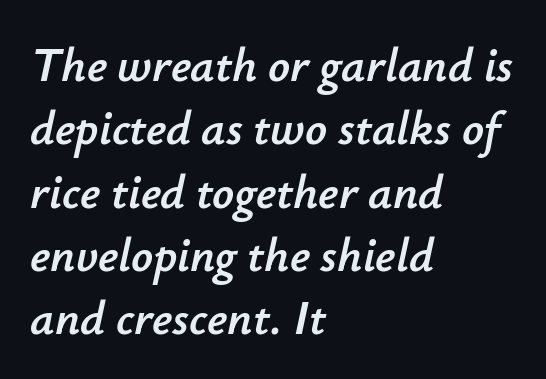
Q: Is the text italic (slanted)? A: Yes, it leans right by about 12 degrees.
Q: Is the text underlined? A: No.
Q: How is the paragraph aligned? A: Left-aligned.
Q: Is the spacing between letters normal or unusually wide? A: Normal.
Q: Is the spacing between lines tight, normal or loose? A: Normal.
Q: Width (condensed, normal, or wide)? A: Normal.
Q: Stroke contrast? A: Low.
Q: x-height? A: Small.
Q: Monospaced? A: No.
